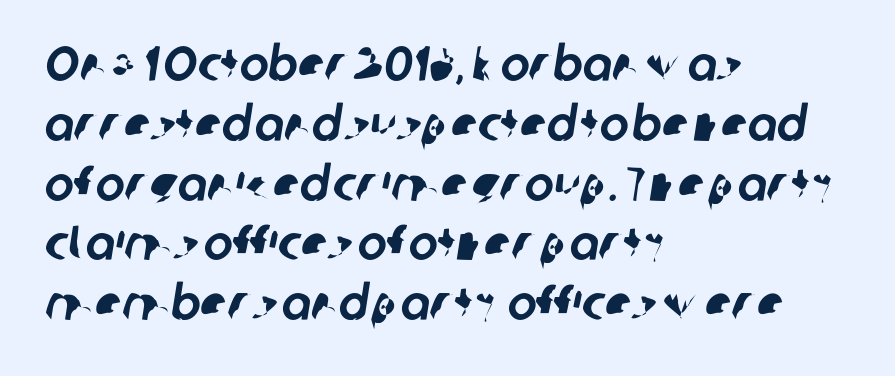
Letter spacing: default. Lines of text with bare space underneath. Each line starts at the same left margin while the right side varies. The rendering uses natural spacing where letterforms have individual widths. The typeface chosen for these lines omits serifs.
